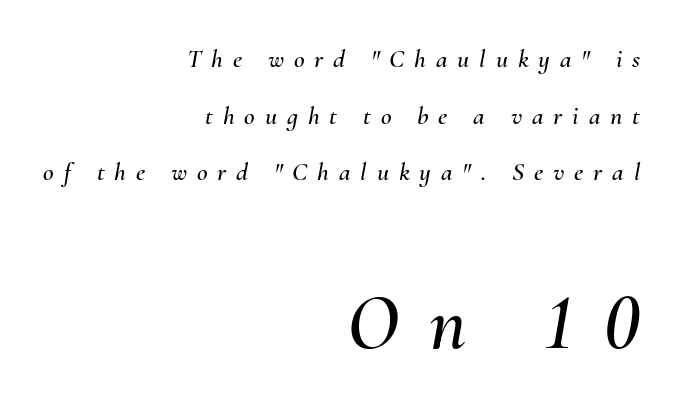
The image shows 79 px text type, italic (leaning right); set right-aligned, loose line spacing (2.18x), unusually wide letter spacing (+0.38 em), not underlined; the second (bottom) block is 3.04x larger; medium stroke contrast and a small x-height.
